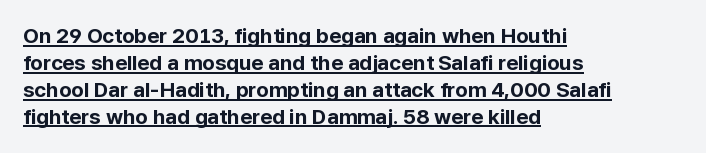
Q: Is the text bold? A: Yes.
Q: Is the text italic (slanted)? A: No, it is upright.
Q: Is the text underlined? A: Yes.
Q: How is the paragraph aligned? A: Left-aligned.
Q: Is the spacing between letters normal or unusually wide? A: Normal.
Q: Is the spacing between lines tight, normal or loose? A: Normal.
